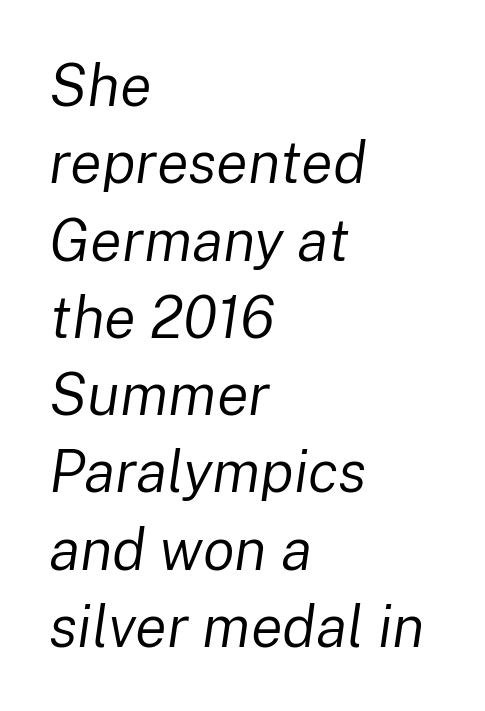
{"italic": "yes", "lean": "right", "slant_degrees": 8, "bold": "no", "weight": "regular", "width": "normal", "stroke_contrast": "low", "x_height": "medium", "monospaced": "no", "underline": "no", "align": "left", "line_spacing": "normal", "line_spacing_ratio": 1.31, "letter_spacing": "normal", "letter_spacing_em": 0.0, "glyph_px": 59}
